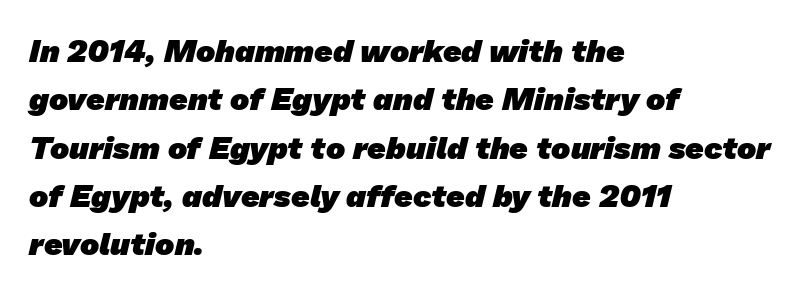
{"serif": "no", "bold": "yes", "weight": "heavy", "width": "normal", "stroke_contrast": "low", "x_height": "medium", "monospaced": "no", "underline": "no", "align": "left", "line_spacing": "normal", "line_spacing_ratio": 1.51, "letter_spacing": "normal", "letter_spacing_em": 0.0, "glyph_px": 32}
